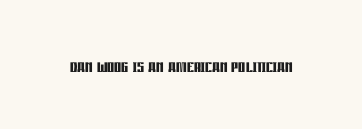
{"italic": "no", "bold": "yes", "underline": "no", "letter_spacing": "normal", "letter_spacing_em": 0.0, "glyph_px": 22}
